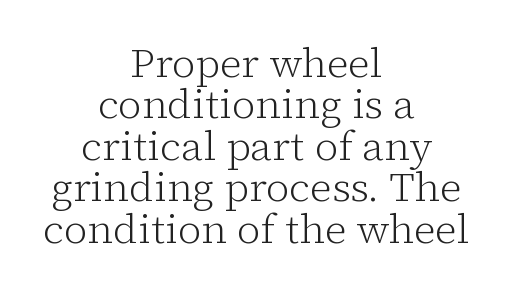
Q: Is the text bold? A: No.
Q: Is the text italic (slanted)? A: No, it is upright.
Q: Is the typeface a serif or a sans-serif typeface? A: Serif.
Q: Is the text underlined? A: No.
Q: How is the paragraph aligned? A: Centered.
Q: Is the spacing between letters normal or unusually wide? A: Normal.
Q: Is the spacing between lines tight, normal or loose? A: Tight.
Q: Width (condensed, normal, or wide)? A: Normal.
Q: Stroke contrast? A: Low.
Q: x-height? A: Medium.
Q: Monospaced? A: No.
